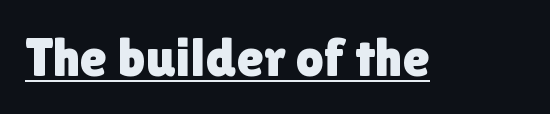
Examine the stroke ends and you'll find no serifs. Nope, not italic — everything's standing straight. Each letter keeps its own natural width here, so spacing adapts to shape. Has an underline been added? It has. How are the letters spaced? Ordinarily, with no added tracking.
